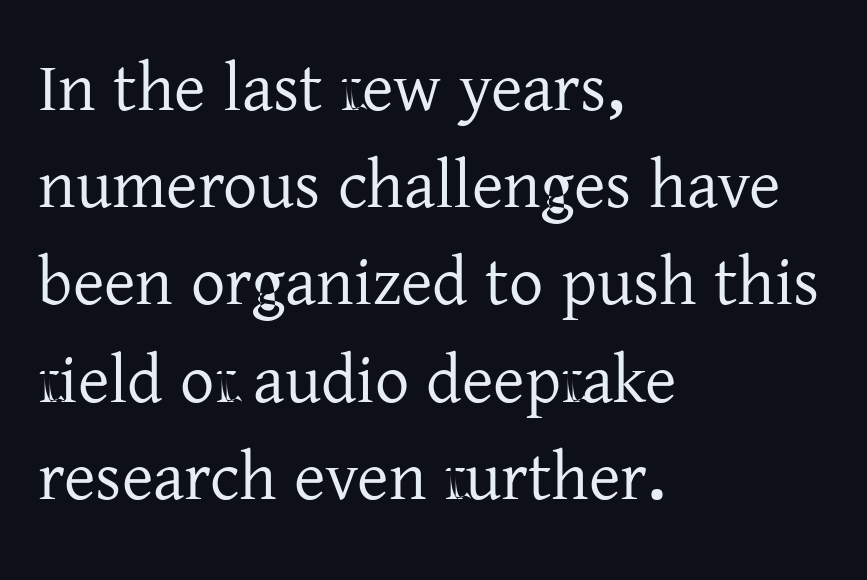
Q: Is the text italic (slanted)? A: No, it is upright.
Q: Is the typeface a serif or a sans-serif typeface? A: Serif.
Q: Is the text underlined? A: No.
Q: How is the paragraph aligned? A: Left-aligned.
Q: Is the spacing between letters normal or unusually wide? A: Normal.
Q: Is the spacing between lines tight, normal or loose? A: Normal.
Q: Width (condensed, normal, or wide)? A: Normal.
Q: Stroke contrast? A: Low.
Q: x-height? A: Medium.
Q: Monospaced? A: No.
